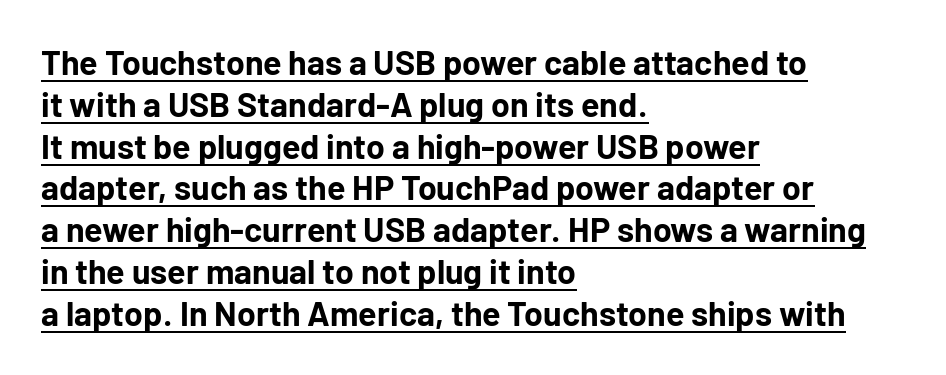
The image shows 34 px bold sans-serif type, upright; set left-aligned, line spacing 1.23x, normal letter spacing, underlined; low stroke contrast and a medium x-height.
